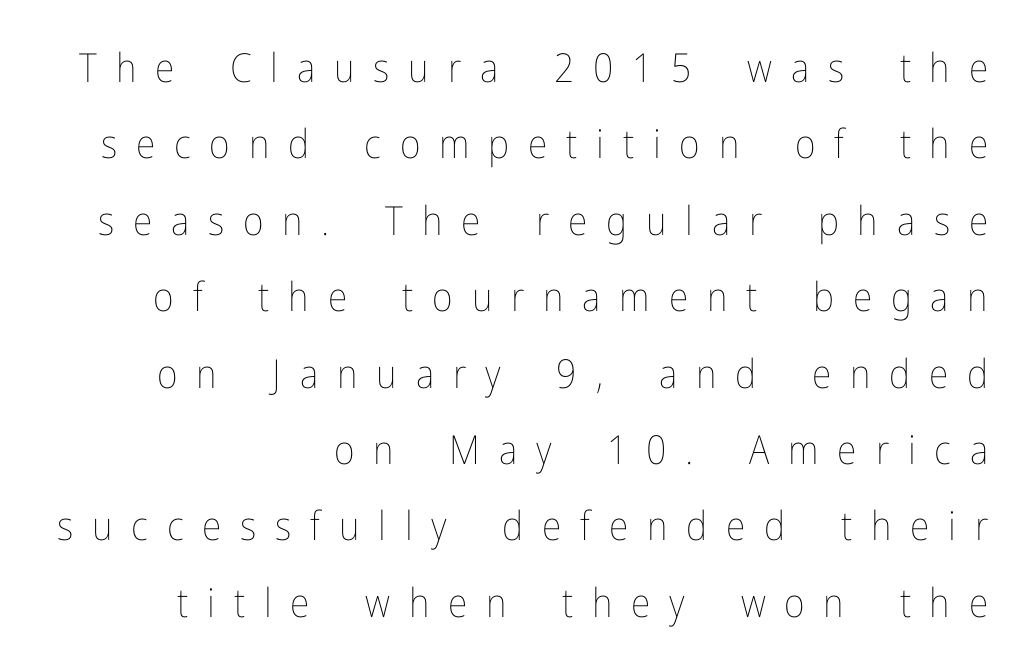
The image shows 40 px thin, condensed type, upright; set right-aligned, loose line spacing (1.91x), unusually wide letter spacing (+0.47 em), not underlined; low stroke contrast and a medium x-height.
